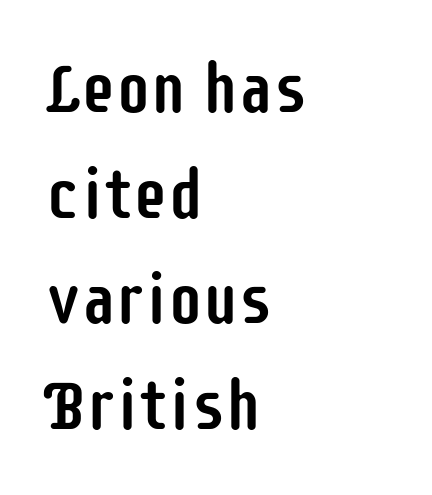
{"serif": "no", "italic": "no", "width": "condensed", "stroke_contrast": "low", "x_height": "large", "monospaced": "no", "underline": "no", "align": "left", "line_spacing": "normal", "line_spacing_ratio": 1.51, "letter_spacing": "normal", "letter_spacing_em": 0.0, "glyph_px": 70}
